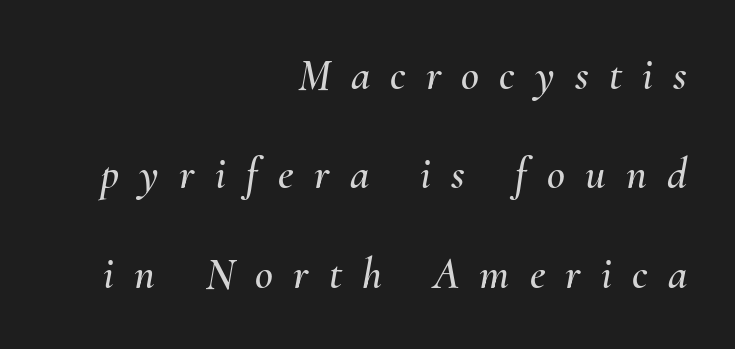
Do the characters align in a grid? No, the font is proportional. Students, note that the glyphs here are deliberately spaced far apart. The text block is weighted toward the right margin, trailing off unevenly leftward. These lines stand farther apart than default settings would place them.
